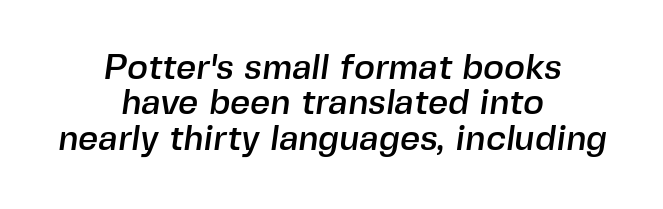
{"serif": "no", "width": "normal", "x_height": "medium", "monospaced": "no", "underline": "no", "align": "center", "line_spacing": "tight", "line_spacing_ratio": 1.01, "letter_spacing": "normal", "letter_spacing_em": 0.0, "glyph_px": 35}
